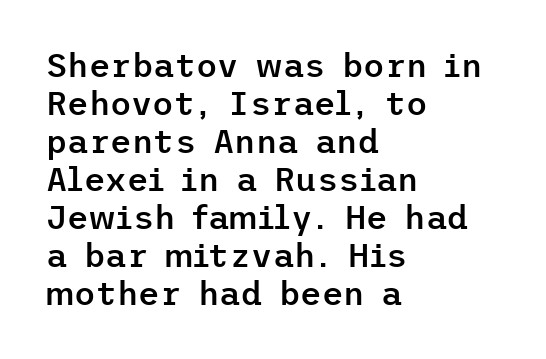
Heft: intermediate — a semibold. Caption: standard tracking, unaltered. The letters carry no serifs — their stems end cleanly without finishing strokes. Tall strokes in this sample are plumb rather than angled. This rendering features lettering with no underline. Cramped leading.
